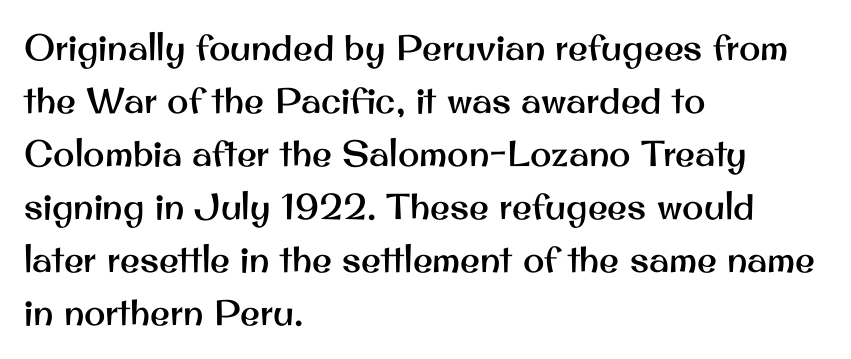
The image shows 36 px sans-serif type, upright; set left-aligned, normal line spacing (1.47x), normal letter spacing, not underlined; medium stroke contrast and a small x-height.
